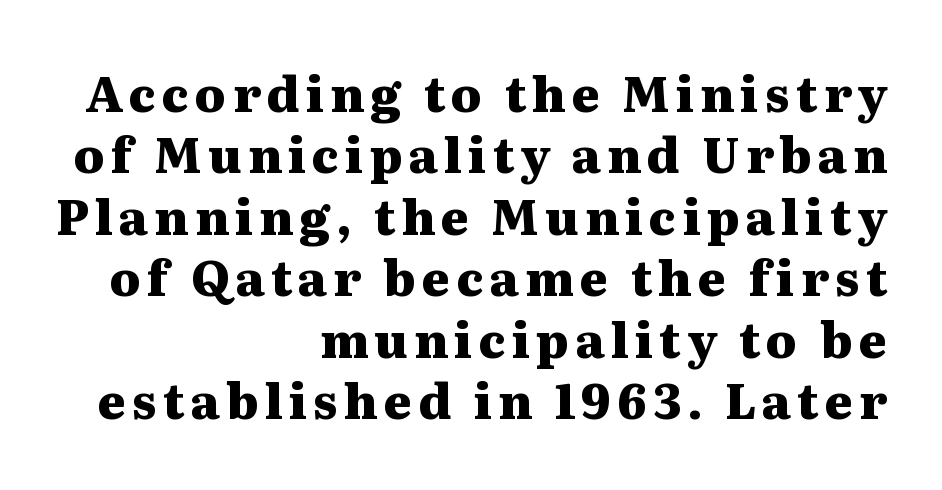
Q: Is the text bold? A: Yes.
Q: Is the text italic (slanted)? A: No, it is upright.
Q: Is the typeface a serif or a sans-serif typeface? A: Serif.
Q: Is the text underlined? A: No.
Q: How is the paragraph aligned? A: Right-aligned.
Q: Is the spacing between lines tight, normal or loose? A: Normal.
Q: Width (condensed, normal, or wide)? A: Wide.
Q: Stroke contrast? A: Medium.
Q: x-height? A: Medium.
Q: Monospaced? A: No.
